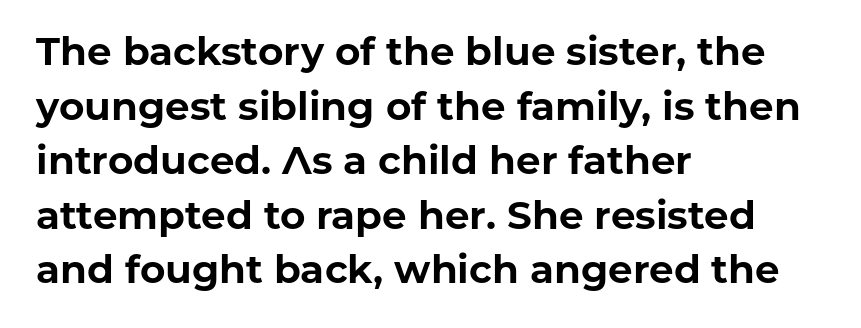
The image shows 39 px bold sans-serif type, upright; set left-aligned, normal line spacing (1.4x), normal letter spacing, not underlined; low stroke contrast and a medium x-height.
